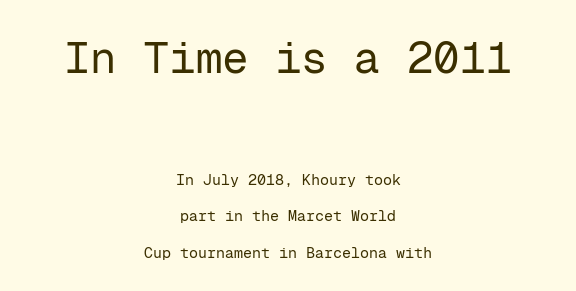
{"serif": "no", "italic": "no", "bold": "no", "weight": "regular", "width": "normal", "stroke_contrast": "low", "x_height": "medium", "monospaced": "yes", "underline": "no", "align": "center", "line_spacing": "loose", "line_spacing_ratio": 2.41, "letter_spacing": "normal", "letter_spacing_em": 0.0, "larger_block": "first", "size_ratio": 2.93, "glyph_px": 44}
